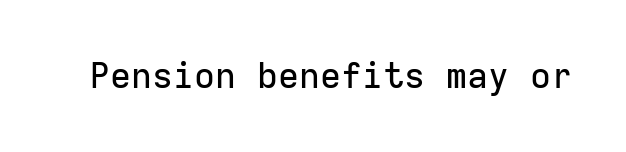
The image shows 35 px sans-serif type, upright, monospaced; set normal letter spacing, not underlined; low stroke contrast and a medium x-height.
